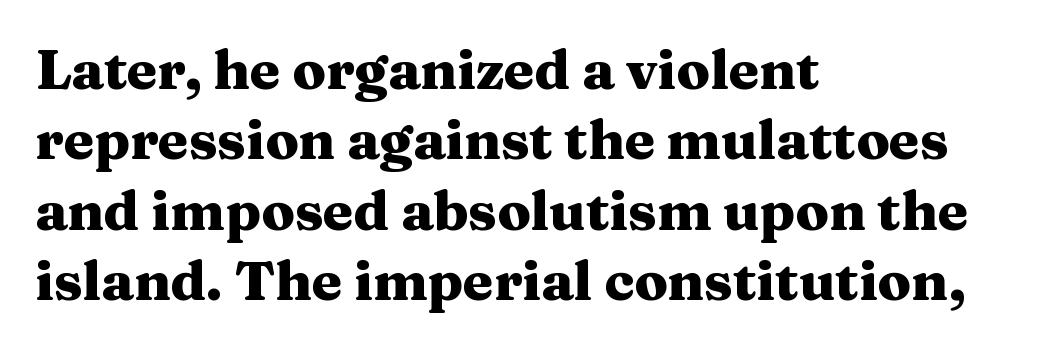
Q: Is the text bold? A: Yes.
Q: Is the text italic (slanted)? A: No, it is upright.
Q: Is the typeface a serif or a sans-serif typeface? A: Serif.
Q: Is the text underlined? A: No.
Q: How is the paragraph aligned? A: Left-aligned.
Q: Is the spacing between letters normal or unusually wide? A: Normal.
Q: Is the spacing between lines tight, normal or loose? A: Normal.
Q: Width (condensed, normal, or wide)? A: Wide.
Q: Stroke contrast? A: Medium.
Q: x-height? A: Medium.
Q: Monospaced? A: No.
